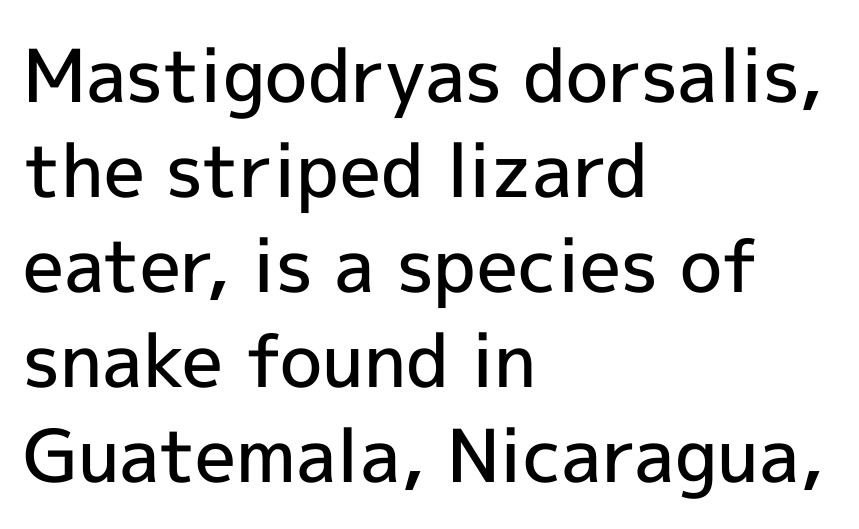
Q: Is the text bold? A: Semi-bold.
Q: Is the text italic (slanted)? A: No, it is upright.
Q: Is the typeface a serif or a sans-serif typeface? A: Sans-serif.
Q: Is the text underlined? A: No.
Q: How is the paragraph aligned? A: Left-aligned.
Q: Is the spacing between letters normal or unusually wide? A: Normal.
Q: Is the spacing between lines tight, normal or loose? A: Normal.
Q: Width (condensed, normal, or wide)? A: Normal.
Q: x-height? A: Medium.
Q: Monospaced? A: No.
